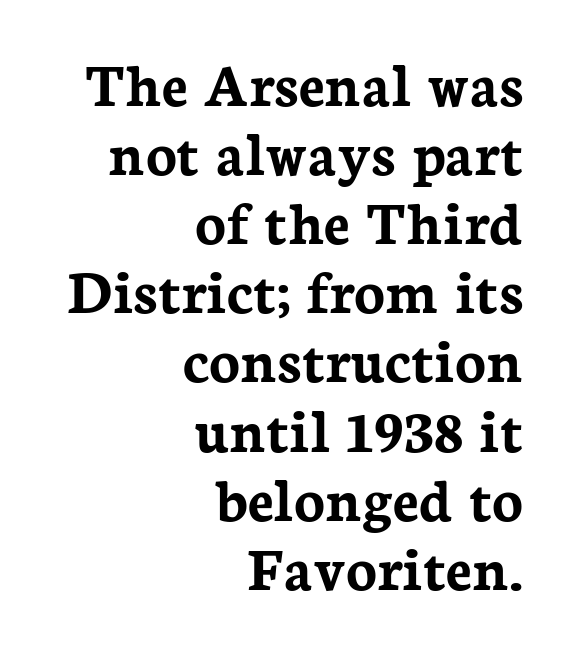
The image shows 64 px semibold serif type, upright; set right-aligned, tight line spacing (1.08x), normal letter spacing, not underlined; low stroke contrast and a medium x-height.
